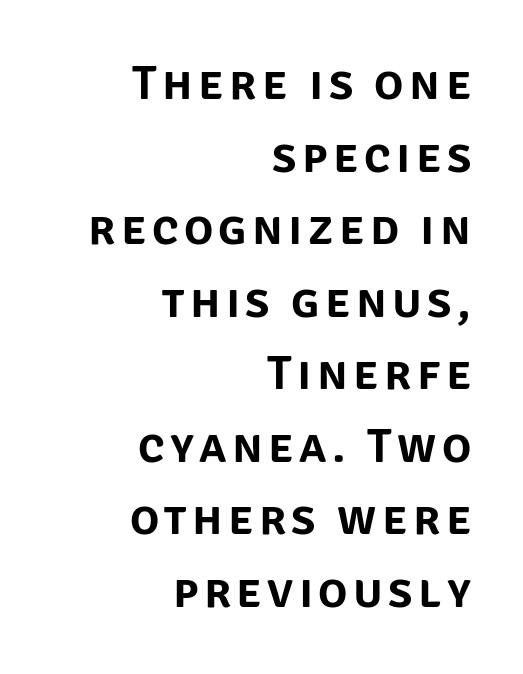
The line-height multiplier appears to be the usual default. The gap between lines stays unmarked. The setting favours the right margin, as signatures and pull-quotes sometimes do. The face used here is a sans, in the tradition of grotesques and geometrics. The letters stand straight up with perfectly vertical stems.
